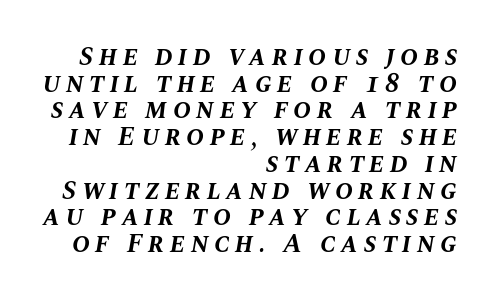
Plain, unruled lines of type. Is the type slanted? Yes — the strokes lean at a clear angle. On the weight axis this lands at bold, roughly 700. In terms of letterspacing, this is a distinctly airy, spread setting. Where is the straight margin? On the right. Does the leading feel generous? Not at all — it's pinched.
